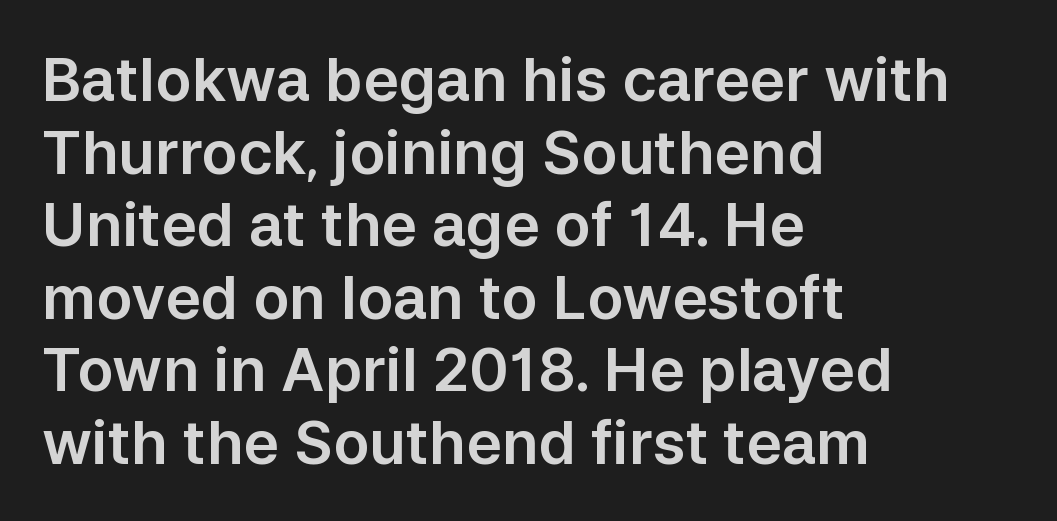
The foot of each line stays bare and open. Do the characters align in a grid? No, the font is proportional. The font's upright variant was chosen for this text. There is no visible air inserted between adjacent glyphs. The paragraph has a hard left edge and a soft right edge.
